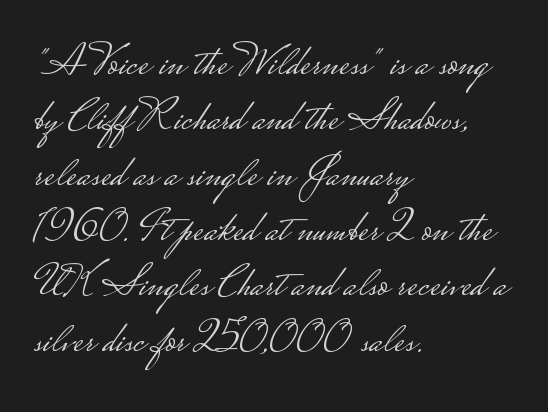
Does the type have serifs? No, each stem ends abruptly. This reads as an unemphasized weight, regular at the heaviest. This sample is left-justified, so line endings fall wherever the words run out. Do the characters align in a grid? No, the font is proportional.
